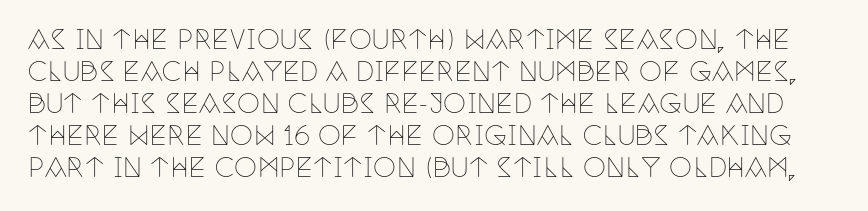
{"italic": "no", "bold": "no", "underline": "no", "line_spacing_ratio": 1.23, "letter_spacing": "normal", "letter_spacing_em": 0.0, "glyph_px": 26}
